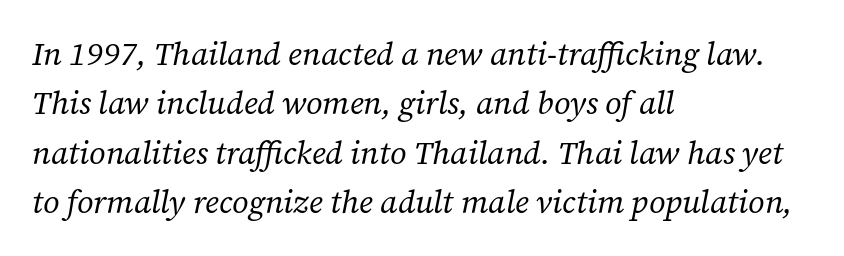
{"serif": "yes", "italic": "yes", "lean": "right", "slant_degrees": 12, "bold": "no", "weight": "regular", "width": "normal", "stroke_contrast": "low", "x_height": "medium", "monospaced": "no", "underline": "no", "align": "left", "line_spacing": "normal", "line_spacing_ratio": 1.54, "letter_spacing": "normal", "letter_spacing_em": 0.0, "glyph_px": 32}
